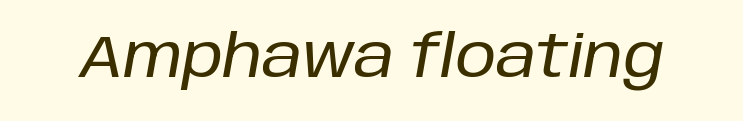
The image shows 58 px text type, italic (leaning right); set normal letter spacing, not underlined; low stroke contrast and a large x-height.
